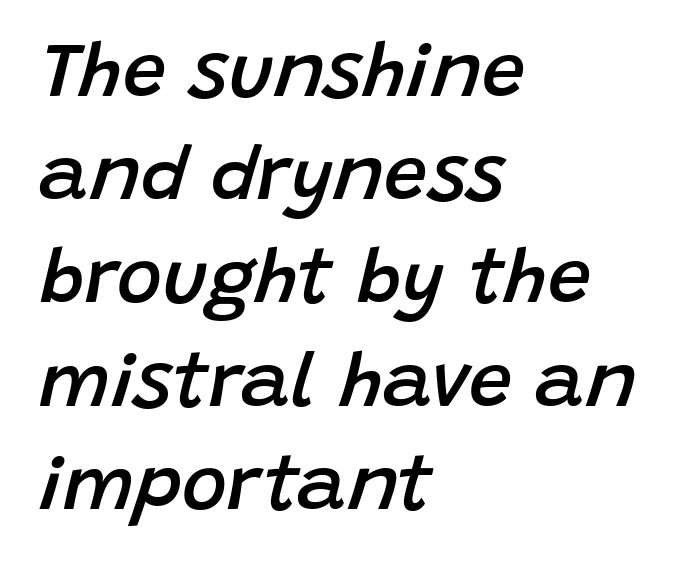
{"italic": "yes", "lean": "right", "slant_degrees": 15, "bold": "semi", "weight": "semibold", "width": "normal", "stroke_contrast": "low", "x_height": "large", "monospaced": "no", "underline": "no", "align": "left", "line_spacing": "normal", "line_spacing_ratio": 1.34, "letter_spacing": "normal", "letter_spacing_em": 0.0, "glyph_px": 77}
